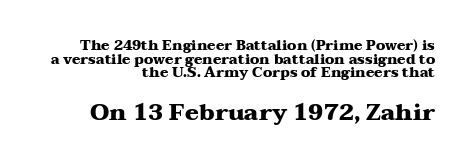
Q: Is the text bold? A: Yes.
Q: Is the text italic (slanted)? A: No, it is upright.
Q: Is the text underlined? A: No.
Q: How is the paragraph aligned? A: Right-aligned.
Q: Is the spacing between letters normal or unusually wide? A: Normal.
Q: Is the spacing between lines tight, normal or loose? A: Tight.
Q: Which block of text is set in a larger size, the first (top) or the second (bottom)? A: The second (bottom) one.
